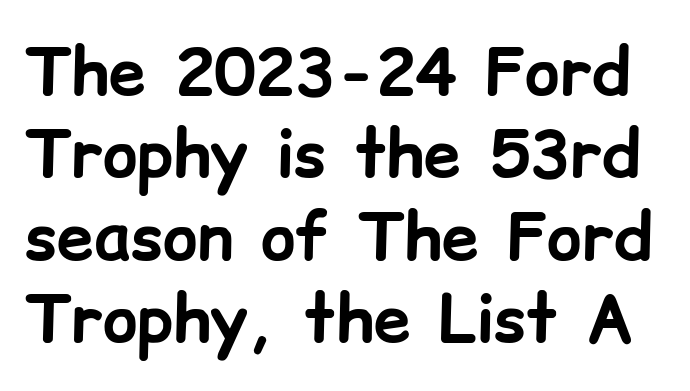
Q: Is the text bold? A: Yes.
Q: Is the text italic (slanted)? A: No, it is upright.
Q: Is the typeface a serif or a sans-serif typeface? A: Sans-serif.
Q: Is the text underlined? A: No.
Q: Is the spacing between letters normal or unusually wide? A: Normal.
Q: Is the spacing between lines tight, normal or loose? A: Normal.
Q: Width (condensed, normal, or wide)? A: Normal.
Q: Stroke contrast? A: Low.
Q: x-height? A: Medium.
Q: Monospaced? A: No.
